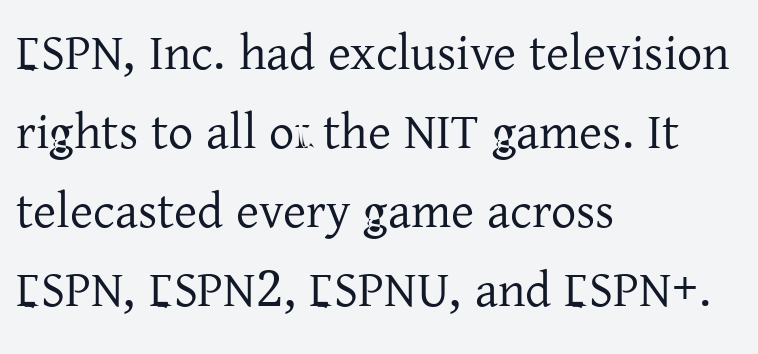
{"serif": "yes", "italic": "no", "bold": "no", "weight": "regular", "width": "normal", "stroke_contrast": "low", "x_height": "medium", "monospaced": "no", "underline": "no", "align": "left", "line_spacing": "normal", "line_spacing_ratio": 1.58, "letter_spacing": "normal", "letter_spacing_em": 0.0, "glyph_px": 50}
